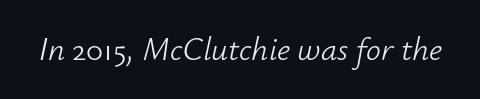
Does the lettering tilt? It does — this is italic. The horizontal fit of the characters is conventional and even. Heaviness? Minimal to ordinary, like unemphasized prose. A bare baseline throughout the passage. The rendering uses natural spacing where letterforms have individual widths.
